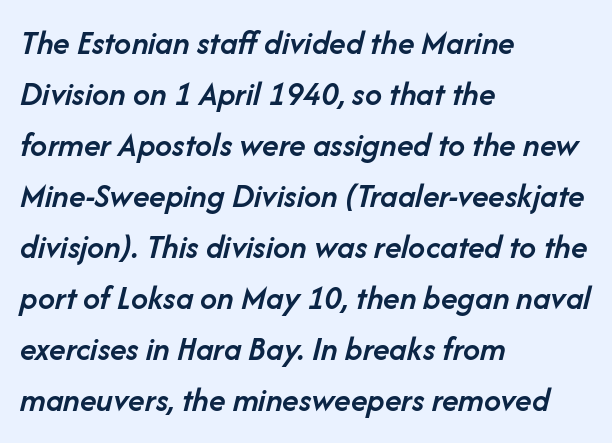
The image shows 34 px semibold type, italic (leaning right); set left-aligned, normal line spacing (1.5x), normal letter spacing, not underlined; low stroke contrast and a medium x-height.
